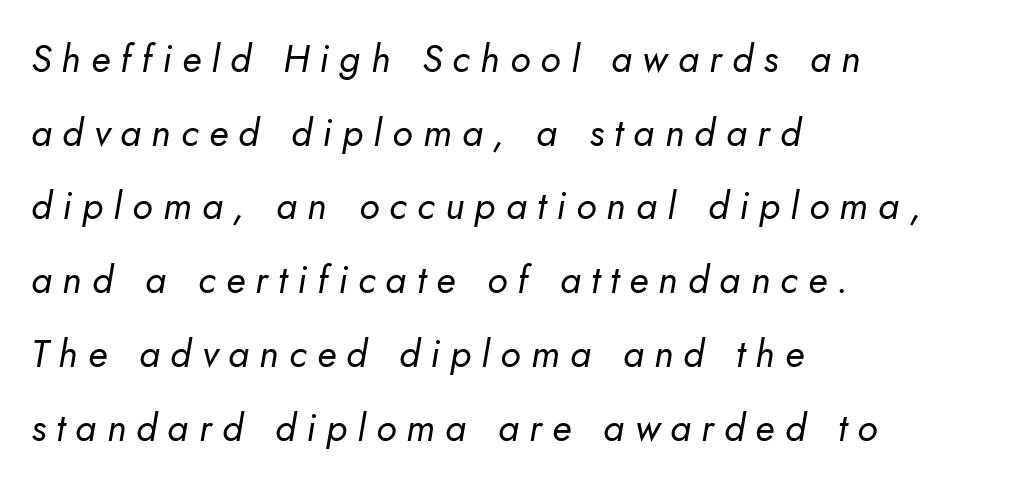
Q: Is the text bold? A: No.
Q: Is the text italic (slanted)? A: Yes, it leans right by about 5 degrees.
Q: Is the text underlined? A: No.
Q: How is the paragraph aligned? A: Left-aligned.
Q: Is the spacing between letters normal or unusually wide? A: Unusually wide.
Q: Is the spacing between lines tight, normal or loose? A: Loose.
Q: Width (condensed, normal, or wide)? A: Normal.
Q: Stroke contrast? A: Low.
Q: x-height? A: Small.
Q: Monospaced? A: No.
